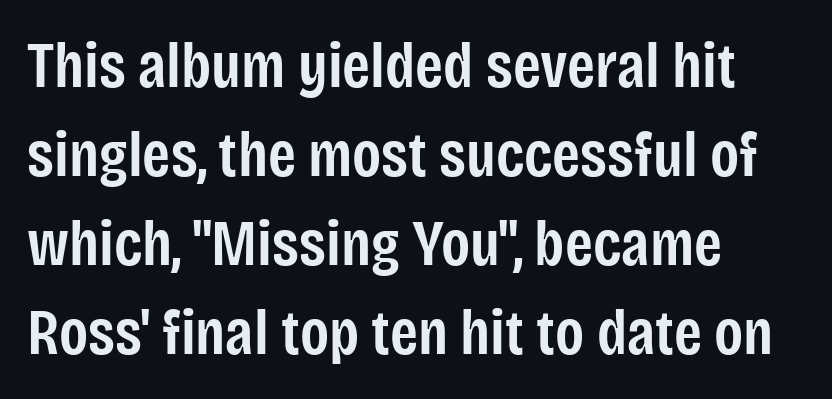
{"serif": "no", "italic": "no", "bold": "semi", "weight": "semibold", "width": "condensed", "stroke_contrast": "low", "x_height": "large", "monospaced": "no", "underline": "no", "align": "left", "line_spacing": "normal", "line_spacing_ratio": 1.39, "letter_spacing": "normal", "letter_spacing_em": 0.0, "glyph_px": 64}
